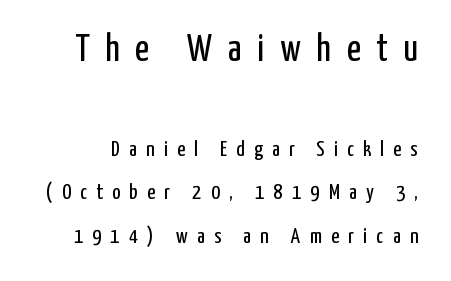
Type without underlining. The block of text is sparse from top to bottom, with ample space between rows. The characters are drawn with everyday or finer stroke widths. Is there any slant? The stems are plumb. These lines are rendered in a variable-pitch font. No feet cap the strokes, marking this as sans-serif type.
